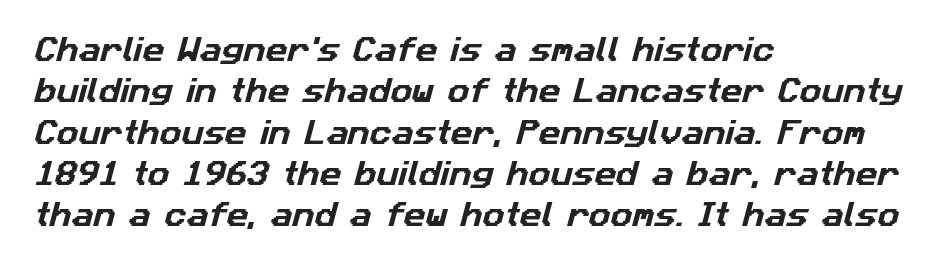
{"underline": "no", "align": "left", "line_spacing": "normal", "line_spacing_ratio": 1.53, "letter_spacing": "normal", "letter_spacing_em": 0.0, "glyph_px": 27}
